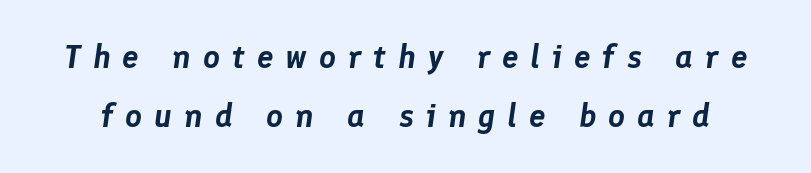
{"italic": "yes", "lean": "right", "slant_degrees": 8, "width": "normal", "stroke_contrast": "low", "x_height": "medium", "monospaced": "no", "underline": "no", "line_spacing_ratio": 1.8, "letter_spacing": "wide", "letter_spacing_em": 0.36, "glyph_px": 33}
